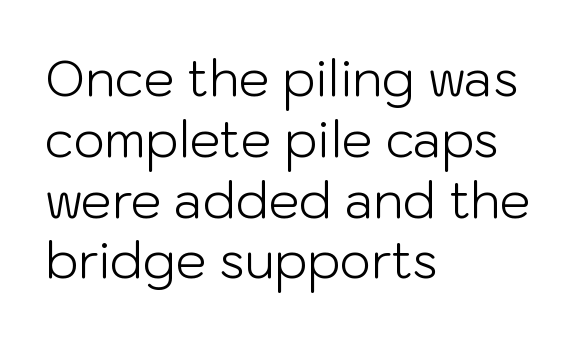
Q: Is the text bold? A: No.
Q: Is the text italic (slanted)? A: No, it is upright.
Q: Is the typeface a serif or a sans-serif typeface? A: Sans-serif.
Q: Is the text underlined? A: No.
Q: How is the paragraph aligned? A: Left-aligned.
Q: Is the spacing between letters normal or unusually wide? A: Normal.
Q: Width (condensed, normal, or wide)? A: Normal.
Q: Stroke contrast? A: Low.
Q: x-height? A: Medium.
Q: Monospaced? A: No.
